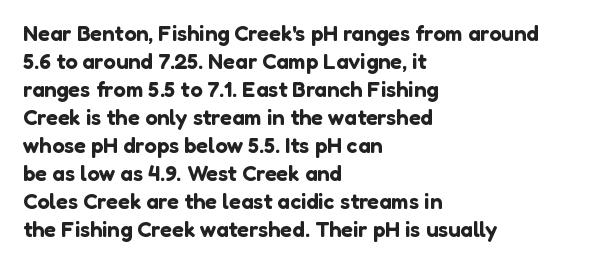
{"italic": "no", "underline": "no", "align": "left", "line_spacing": "normal", "line_spacing_ratio": 1.27, "letter_spacing": "normal", "letter_spacing_em": 0.0, "glyph_px": 22}
